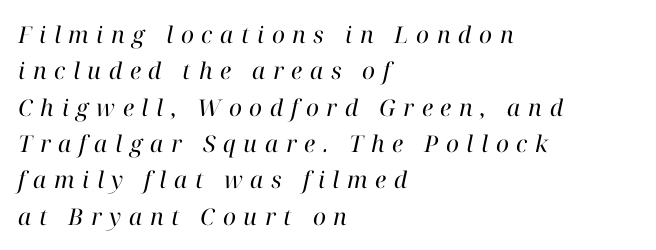
The image shows 23 px text type, italic (leaning right); set left-aligned, normal line spacing (1.58x), unusually wide letter spacing (+0.33 em), not underlined.
